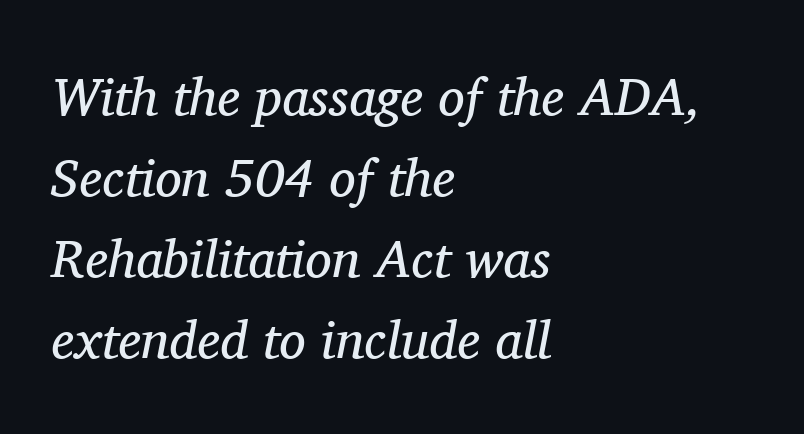
{"serif": "yes", "italic": "yes", "lean": "right", "slant_degrees": 11, "bold": "no", "weight": "regular", "width": "normal", "stroke_contrast": "medium", "x_height": "medium", "monospaced": "no", "underline": "no", "align": "left", "line_spacing": "normal", "line_spacing_ratio": 1.53, "letter_spacing": "normal", "letter_spacing_em": 0.0, "glyph_px": 53}
